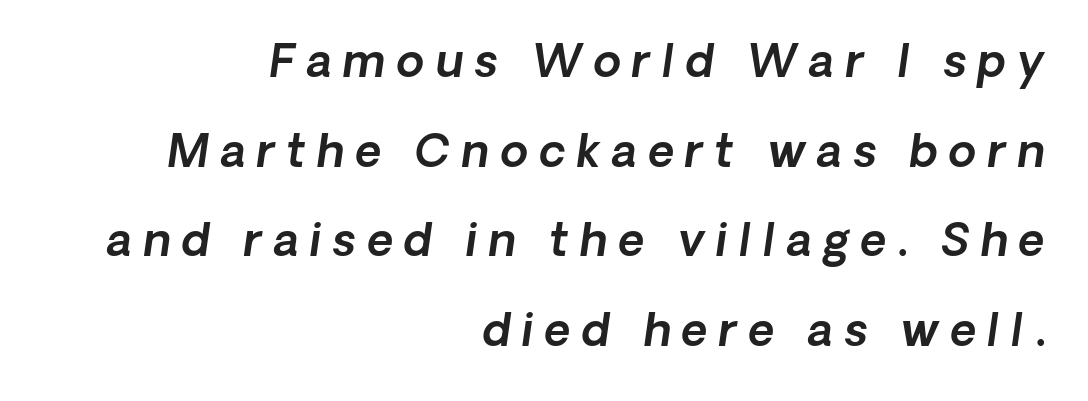
Q: Is the text italic (slanted)? A: Yes, it leans right by about 8 degrees.
Q: Is the text underlined? A: No.
Q: How is the paragraph aligned? A: Right-aligned.
Q: Is the spacing between letters normal or unusually wide? A: Unusually wide.
Q: Is the spacing between lines tight, normal or loose? A: Loose.
Q: Width (condensed, normal, or wide)? A: Normal.
Q: x-height? A: Medium.
Q: Monospaced? A: No.
